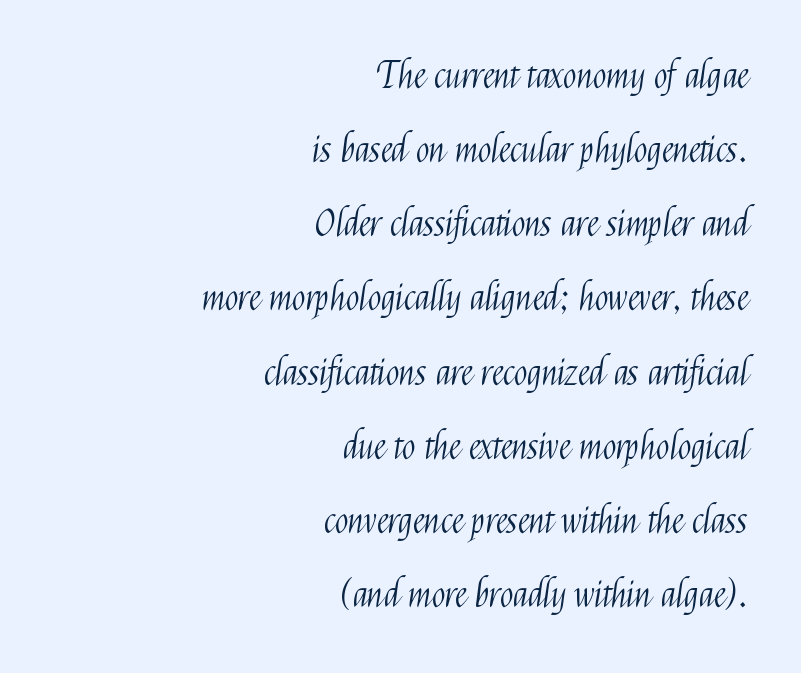
The image shows 36 px light, condensed sans-serif type; set right-aligned, loose line spacing (2.06x), normal letter spacing, not underlined; medium stroke contrast and a medium x-height.
